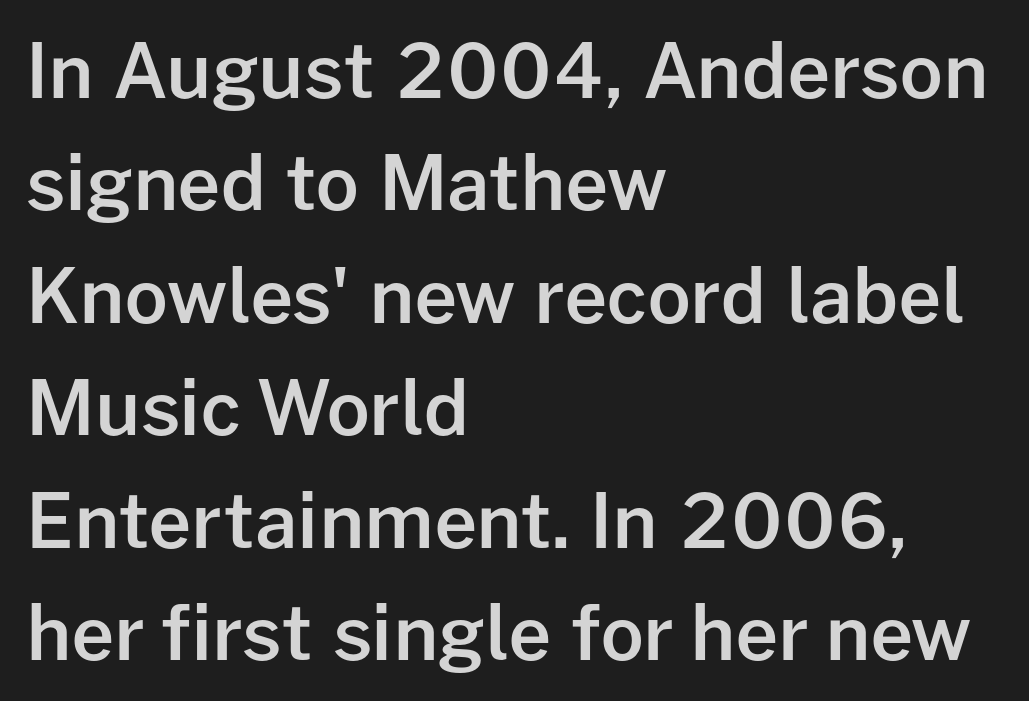
Evenly set lines give the paragraph a standard silhouette. Think of a printed novel: that variable character pitch is what you see here. These lines carry some extra weight — a demibold, not a full bold. Unlike a traditional serif, this face leaves its strokes unadorned. A clean baseline with only descenders dipping below it. There is no visible air inserted between adjacent glyphs.
